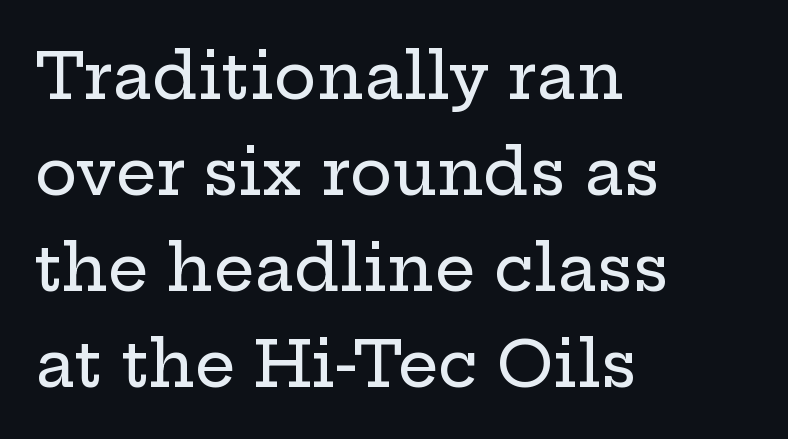
In CSS terms this would be text-align: left. Notice how the stems are strictly vertical — no italics here. A typesetter would call this zero additional tracking. The glyphs are unaccompanied by any horizontal stroke below them.
